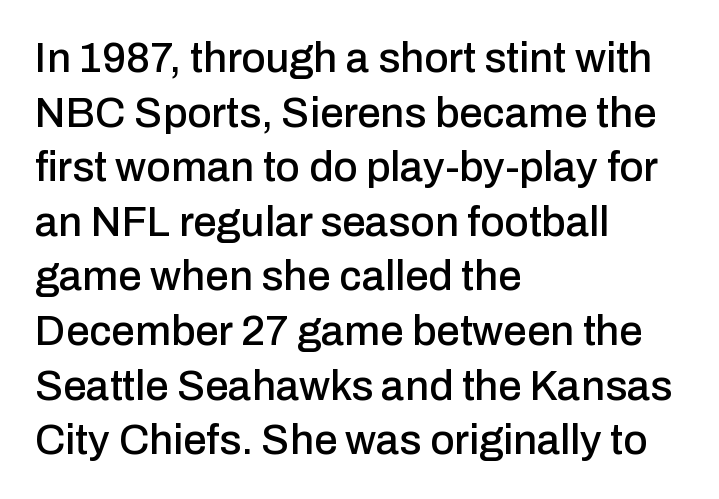
Q: Is the text italic (slanted)? A: No, it is upright.
Q: Is the typeface a serif or a sans-serif typeface? A: Sans-serif.
Q: Is the text underlined? A: No.
Q: How is the paragraph aligned? A: Left-aligned.
Q: Is the spacing between letters normal or unusually wide? A: Normal.
Q: Is the spacing between lines tight, normal or loose? A: Normal.
Q: Width (condensed, normal, or wide)? A: Normal.
Q: Stroke contrast? A: Low.
Q: x-height? A: Medium.
Q: Monospaced? A: No.
